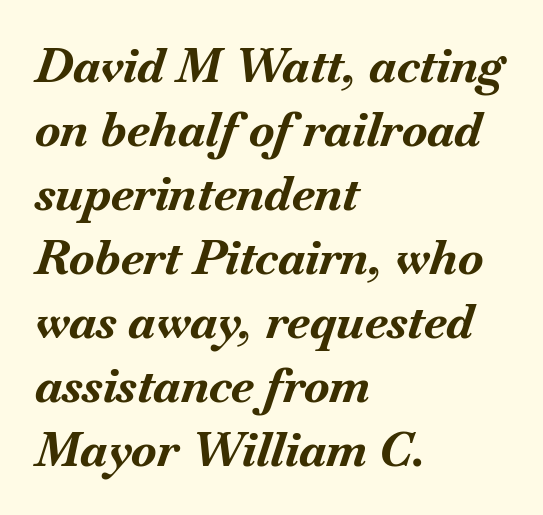
Q: Is the text bold? A: Yes.
Q: Is the text italic (slanted)? A: Yes, it leans right by about 18 degrees.
Q: Is the text underlined? A: No.
Q: How is the paragraph aligned? A: Left-aligned.
Q: Is the spacing between letters normal or unusually wide? A: Normal.
Q: Is the spacing between lines tight, normal or loose? A: Normal.
Q: Width (condensed, normal, or wide)? A: Normal.
Q: Stroke contrast? A: Medium.
Q: x-height? A: Small.
Q: Monospaced? A: No.
